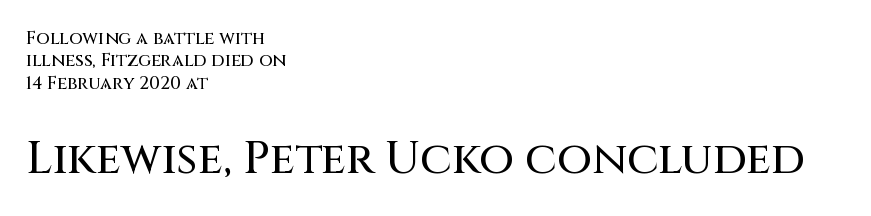
Q: Is the text italic (slanted)? A: No, it is upright.
Q: Is the typeface a serif or a sans-serif typeface? A: Sans-serif.
Q: Is the text underlined? A: No.
Q: How is the paragraph aligned? A: Left-aligned.
Q: Is the spacing between letters normal or unusually wide? A: Normal.
Q: Which block of text is set in a larger size, the first (top) or the second (bottom)? A: The second (bottom) one.
Q: Width (condensed, normal, or wide)? A: Normal.
Q: Stroke contrast? A: Medium.
Q: x-height? A: Large.
Q: Monospaced? A: No.
